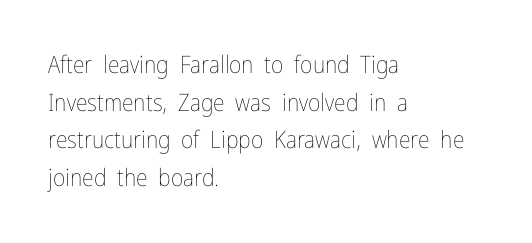
The setting favours the left margin, as ordinary paragraphs usually do. The face looks like a standard text weight, possibly lighter. Each row of text sits above clean, open space. Posture: straight, roman, zero tilt.
